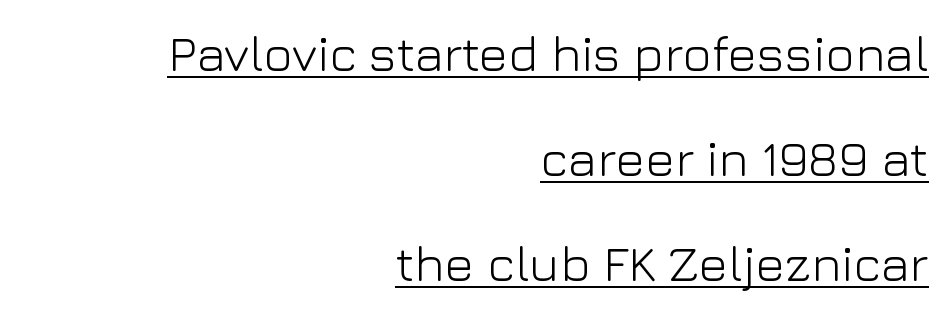
The image shows 50 px light sans-serif type, upright; set right-aligned, loose line spacing (2.1x), normal letter spacing, underlined; low stroke contrast and a medium x-height.
